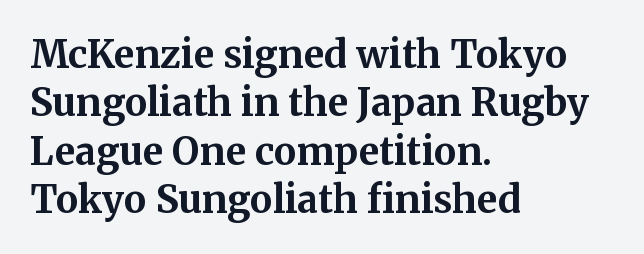
Q: Is the text bold? A: Yes.
Q: Is the text italic (slanted)? A: No, it is upright.
Q: Is the typeface a serif or a sans-serif typeface? A: Serif.
Q: Is the text underlined? A: No.
Q: How is the paragraph aligned? A: Left-aligned.
Q: Is the spacing between letters normal or unusually wide? A: Normal.
Q: Is the spacing between lines tight, normal or loose? A: Normal.
Q: Width (condensed, normal, or wide)? A: Normal.
Q: Stroke contrast? A: Medium.
Q: x-height? A: Medium.
Q: Monospaced? A: No.
